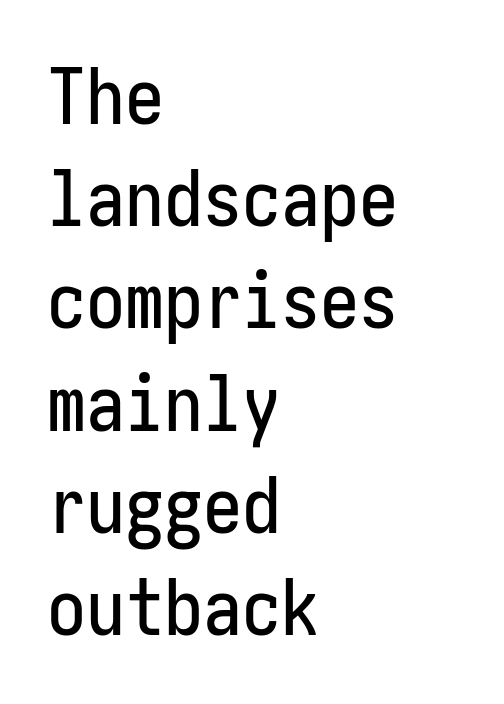
{"serif": "no", "italic": "no", "width": "condensed", "stroke_contrast": "low", "x_height": "medium", "underline": "no", "align": "left", "line_spacing": "normal", "line_spacing_ratio": 1.31, "letter_spacing": "normal", "letter_spacing_em": 0.0, "glyph_px": 78}
